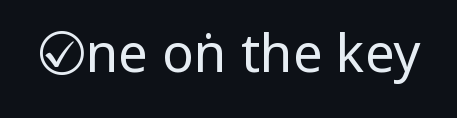
Unlike a traditional serif, this face leaves its strokes unadorned. This sample has the flowing, uneven cadence of proportional lettering. Stems here are at most as thick as an everyday book face. Ascenders rise straight up at ninety degrees. Observe the ordinary spacing: letters are neighbours, not strangers.
